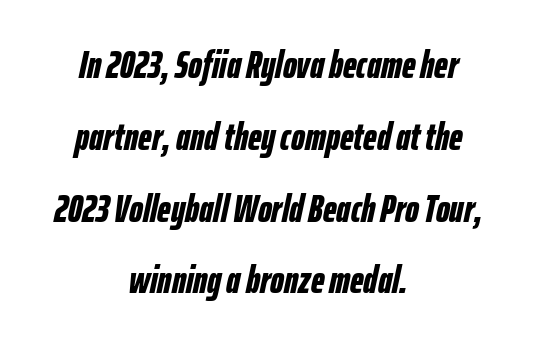
Q: Is the text bold? A: Yes.
Q: Is the text italic (slanted)? A: Yes, it leans right by about 12 degrees.
Q: Is the text underlined? A: No.
Q: How is the paragraph aligned? A: Centered.
Q: Is the spacing between letters normal or unusually wide? A: Normal.
Q: Width (condensed, normal, or wide)? A: Condensed.
Q: Stroke contrast? A: Low.
Q: x-height? A: Medium.
Q: Monospaced? A: No.
